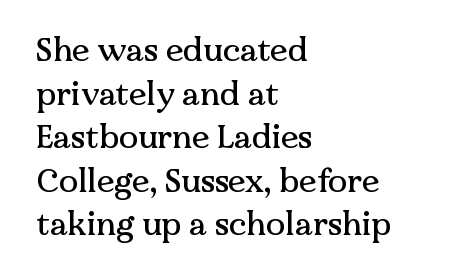
These lines sit exactly where default settings would place them. Letters rest on an invisible, unmarked baseline. This rendering employs a face with finishing strokes, i.e., a serif. A typesetter would mark this as roman, not italic. Compared with a centered layout, this one pins lines to the left instead. Compared with typical body copy, the letter spacing here is the same.
